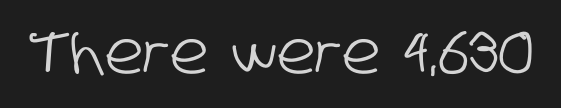
The image shows 59 px condensed sans-serif type; set normal letter spacing, not underlined; low stroke contrast and a large x-height.
